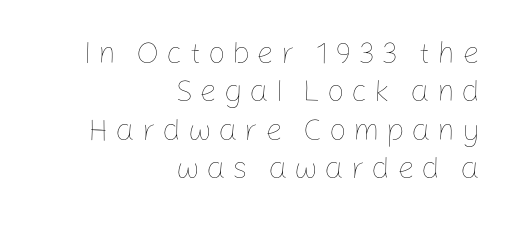
Q: Is the text bold? A: No.
Q: Is the text italic (slanted)? A: No, it is upright.
Q: Is the text underlined? A: No.
Q: How is the paragraph aligned? A: Right-aligned.
Q: Is the spacing between letters normal or unusually wide? A: Unusually wide.
Q: Width (condensed, normal, or wide)? A: Normal.
Q: Stroke contrast? A: Low.
Q: x-height? A: Medium.
Q: Monospaced? A: No.
